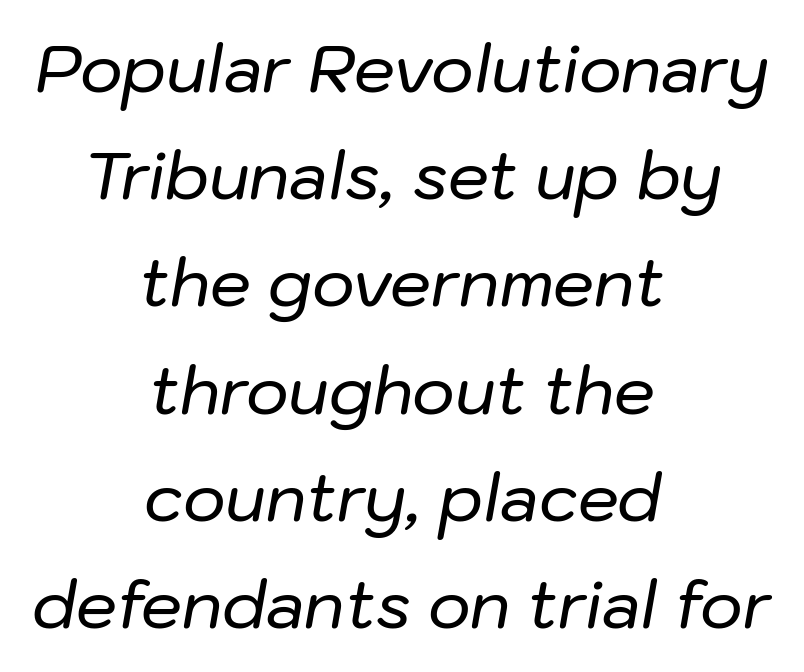
{"italic": "yes", "lean": "right", "slant_degrees": 10, "width": "normal", "stroke_contrast": "low", "x_height": "medium", "monospaced": "no", "underline": "no", "align": "center", "line_spacing": "normal", "line_spacing_ratio": 1.65, "letter_spacing": "normal", "letter_spacing_em": 0.0, "glyph_px": 65}
